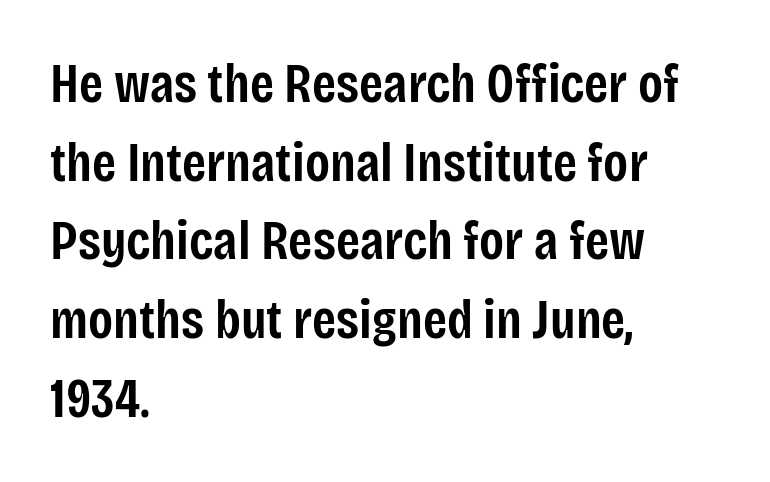
Think of a printed novel: that variable character pitch is what you see here. The letters carry no serifs — their stems end cleanly without finishing strokes. What's the leading like? Ordinary, nothing unusual. Nothing unusual about the tracking: characters are spaced as the font intends. The lettering holds an erect, upright posture throughout.
